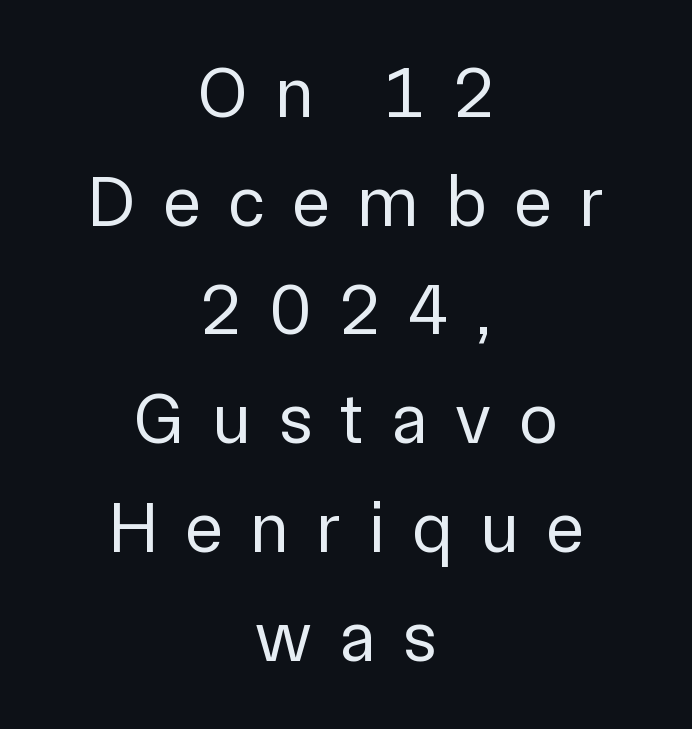
Baseline-to-baseline distance is the conventional proportion of letter height. Stems and bowls with no extra thickness — not bold. Someone cranked the tracking dial way up on this one. Do the letters lean? They stand straight. Every row of glyphs is offset so its center matches the block's center. Serifs: no, the terminals of the letterforms are clean.
